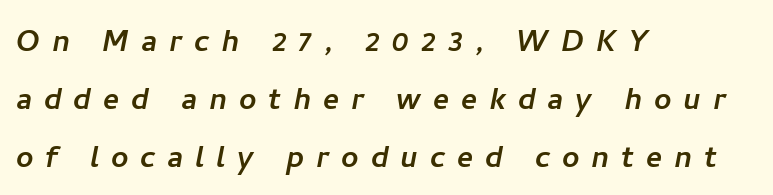
The image shows 38 px sans-serif type; set left-aligned, normal line spacing (1.52x), unusually wide letter spacing (+0.31 em), not underlined; low stroke contrast and a medium x-height.
